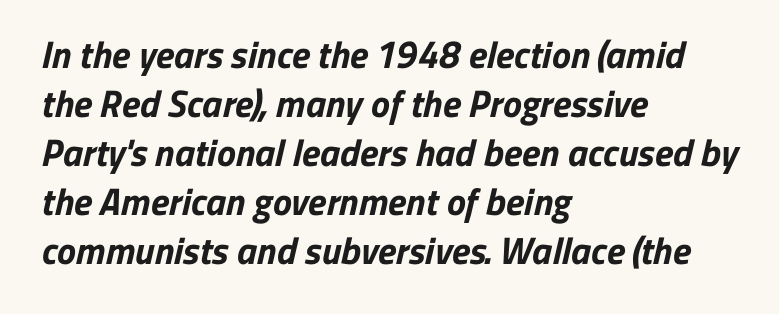
{"serif": "no", "bold": "yes", "weight": "bold", "width": "normal", "stroke_contrast": "low", "x_height": "medium", "monospaced": "no", "underline": "no", "align": "left", "line_spacing": "normal", "line_spacing_ratio": 1.29, "letter_spacing": "normal", "letter_spacing_em": 0.0, "glyph_px": 38}
